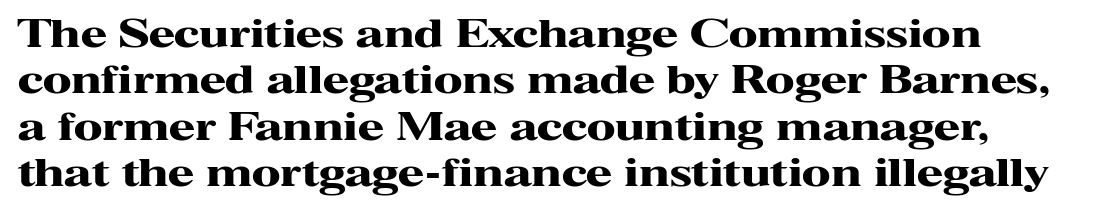
The lettering holds an erect, upright posture throughout. Weight: bold. Nobody touched the tracking dial on this one. Here the designer chose a conventional face with non-uniform glyph widths. Unmarked baselines from the first word to the last.
